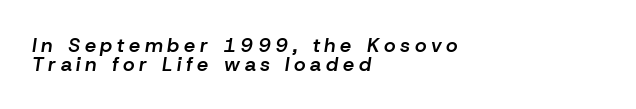
Q: Is the text bold? A: Semi-bold.
Q: Is the text italic (slanted)? A: Yes, it leans right by about 8 degrees.
Q: Is the text underlined? A: No.
Q: How is the paragraph aligned? A: Left-aligned.
Q: Is the spacing between letters normal or unusually wide? A: Unusually wide.
Q: Is the spacing between lines tight, normal or loose? A: Tight.
